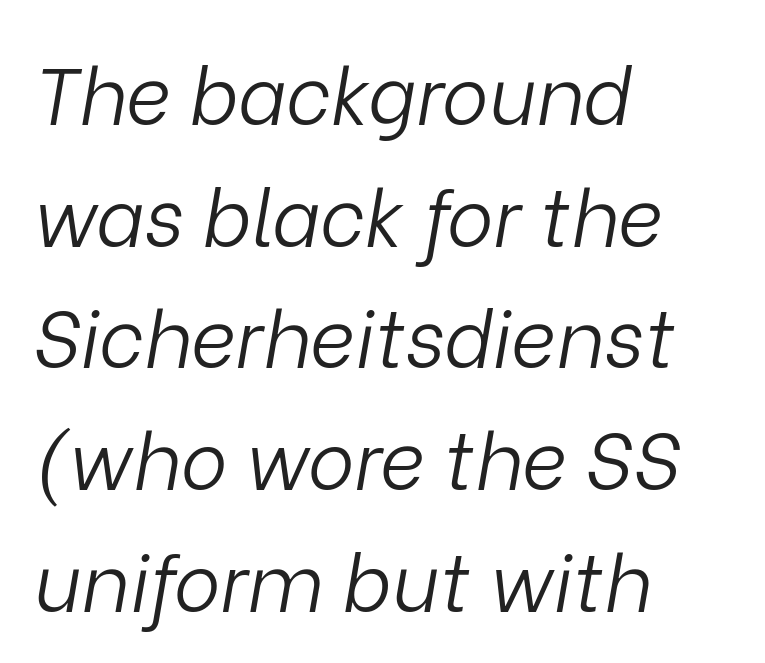
{"italic": "yes", "lean": "right", "slant_degrees": 9, "bold": "no", "weight": "light", "width": "normal", "stroke_contrast": "low", "x_height": "medium", "monospaced": "no", "underline": "no", "align": "left", "line_spacing": "normal", "line_spacing_ratio": 1.54, "letter_spacing": "normal", "letter_spacing_em": 0.0, "glyph_px": 79}
